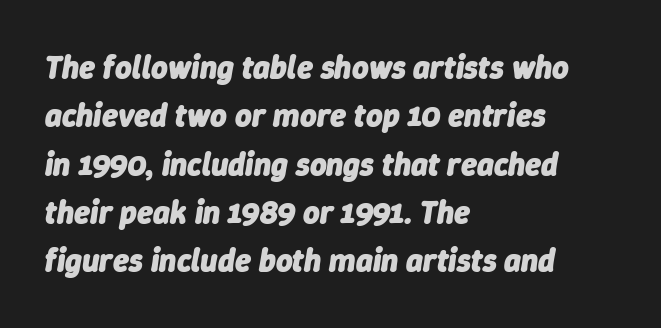
Q: Is the text bold? A: Yes.
Q: Is the text italic (slanted)? A: Yes, it leans right by about 9 degrees.
Q: Is the text underlined? A: No.
Q: How is the paragraph aligned? A: Left-aligned.
Q: Is the spacing between letters normal or unusually wide? A: Normal.
Q: Is the spacing between lines tight, normal or loose? A: Normal.
Q: Width (condensed, normal, or wide)? A: Normal.
Q: Stroke contrast? A: Low.
Q: x-height? A: Medium.
Q: Monospaced? A: No.
